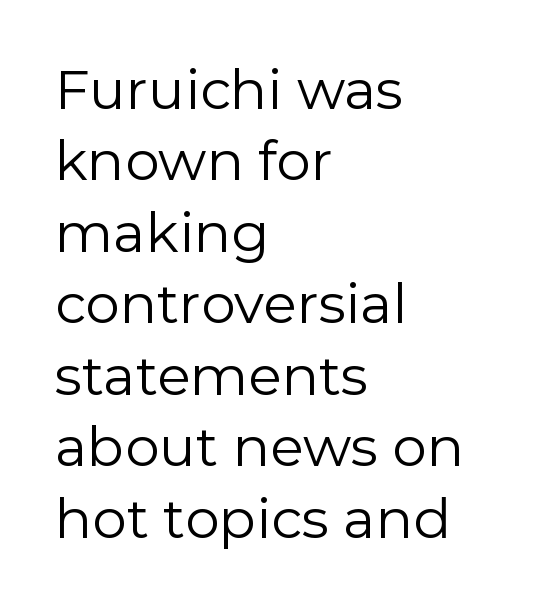
{"serif": "no", "italic": "no", "bold": "no", "weight": "regular", "width": "normal", "stroke_contrast": "low", "x_height": "medium", "monospaced": "no", "underline": "no", "align": "left", "line_spacing": "normal", "line_spacing_ratio": 1.3, "letter_spacing": "normal", "letter_spacing_em": 0.0, "glyph_px": 55}
